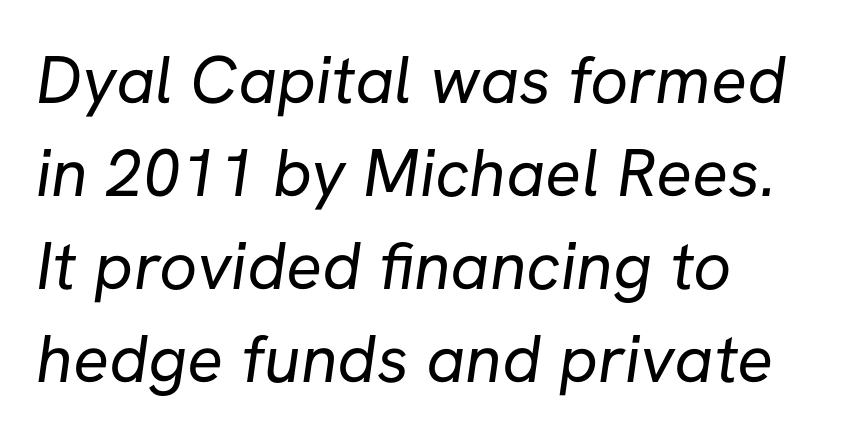
The image shows 67 px regular-weight sans-serif type; set left-aligned, normal line spacing (1.39x), normal letter spacing, not underlined; low stroke contrast and a medium x-height.
